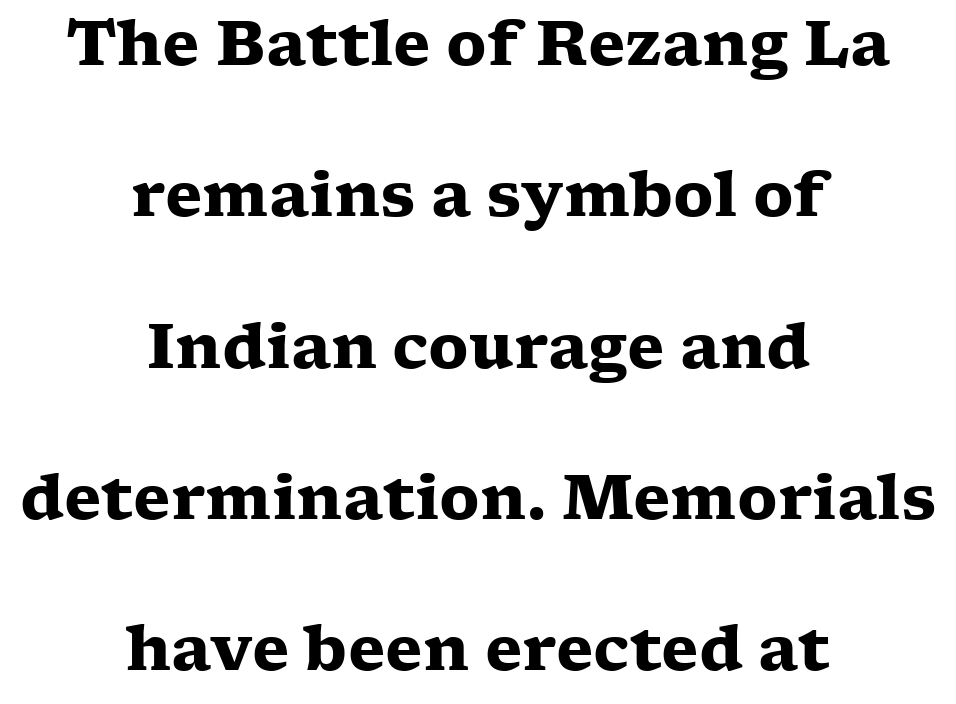
Q: Is the text bold? A: Yes.
Q: Is the text italic (slanted)? A: No, it is upright.
Q: Is the typeface a serif or a sans-serif typeface? A: Serif.
Q: Is the text underlined? A: No.
Q: How is the paragraph aligned? A: Centered.
Q: Is the spacing between letters normal or unusually wide? A: Normal.
Q: Is the spacing between lines tight, normal or loose? A: Loose.
Q: Width (condensed, normal, or wide)? A: Wide.
Q: Stroke contrast? A: Low.
Q: x-height? A: Medium.
Q: Monospaced? A: No.
